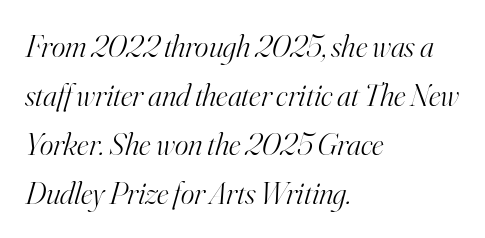
Q: Is the text bold? A: No.
Q: Is the text italic (slanted)? A: Yes, it leans right by about 16 degrees.
Q: Is the typeface a serif or a sans-serif typeface? A: Serif.
Q: Is the text underlined? A: No.
Q: How is the paragraph aligned? A: Left-aligned.
Q: Is the spacing between letters normal or unusually wide? A: Normal.
Q: Is the spacing between lines tight, normal or loose? A: Normal.
Q: Width (condensed, normal, or wide)? A: Normal.
Q: Stroke contrast? A: High.
Q: x-height? A: Small.
Q: Monospaced? A: No.
